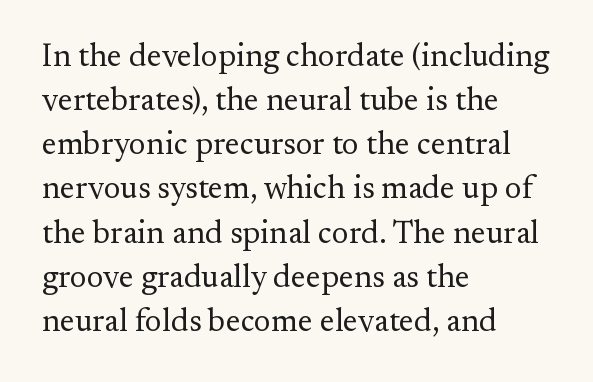
The image shows 32 px regular-weight serif type, upright; set left-aligned, normal line spacing (1.38x), normal letter spacing, not underlined; medium stroke contrast and a small x-height.
